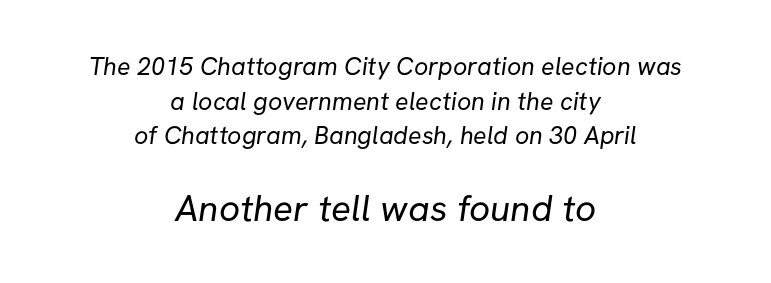
Compared with typical body copy, the letter spacing here is the same. Compared with typical paragraphs, the rows here are spaced about the same. Nobody drew a line under any word here. Here the designer chose a conventional face with non-uniform glyph widths.
